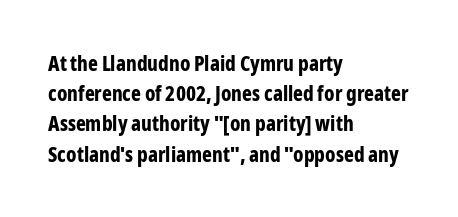
{"italic": "no", "bold": "yes", "underline": "no", "align": "left", "line_spacing": "normal", "line_spacing_ratio": 1.44, "letter_spacing": "normal", "letter_spacing_em": 0.0, "glyph_px": 21}
